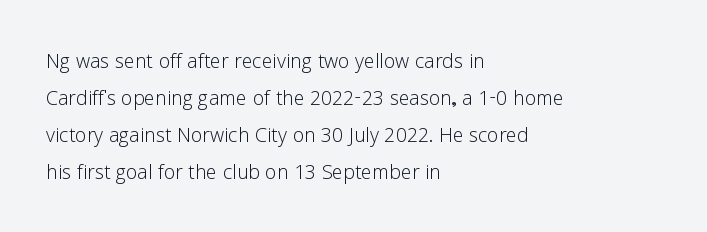
{"italic": "no", "bold": "no", "underline": "no", "align": "left", "line_spacing": "normal", "line_spacing_ratio": 1.42, "letter_spacing": "normal", "letter_spacing_em": 0.0, "glyph_px": 26}
